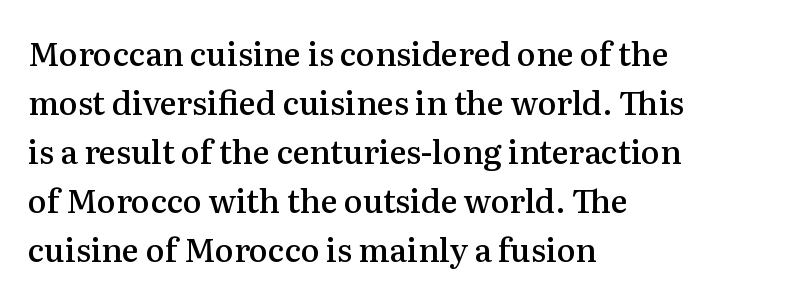
{"serif": "yes", "italic": "no", "bold": "semi", "weight": "semibold", "width": "normal", "stroke_contrast": "medium", "x_height": "medium", "monospaced": "no", "underline": "no", "align": "left", "line_spacing": "normal", "line_spacing_ratio": 1.53, "letter_spacing": "normal", "letter_spacing_em": 0.0, "glyph_px": 32}
